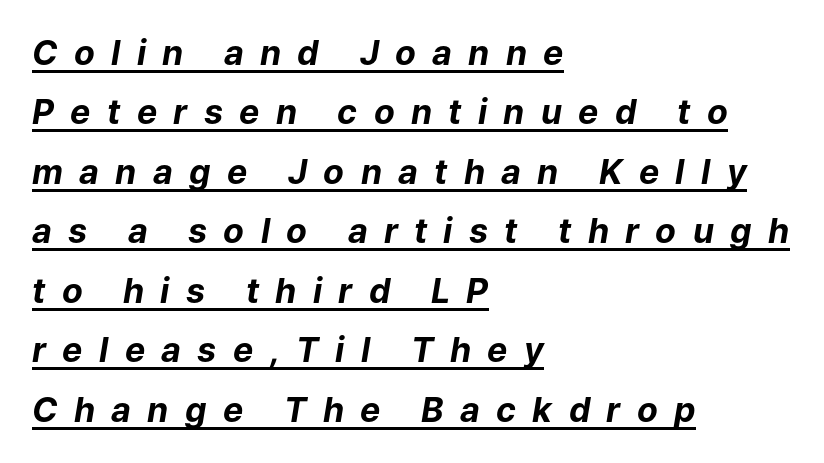
The lettering tilts uniformly, giving the passage an italic look. The typesetting leans heavy: a genuine bold. Does extra space separate the letters? Yes, quite a lot of it. A classic flush-left, rag-right setting is used for this passage. Think of a printed novel: that variable character pitch is what you see here.
